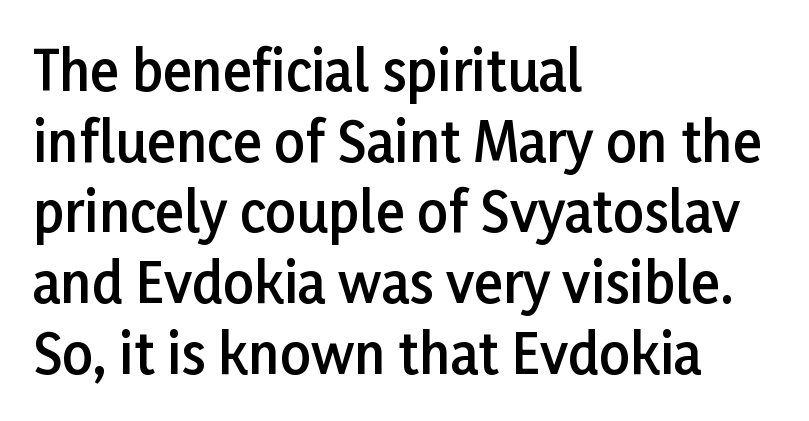
{"serif": "no", "italic": "no", "bold": "semi", "weight": "semibold", "width": "normal", "stroke_contrast": "low", "x_height": "medium", "monospaced": "no", "underline": "no", "align": "left", "line_spacing": "normal", "line_spacing_ratio": 1.31, "letter_spacing": "normal", "letter_spacing_em": 0.0, "glyph_px": 54}
